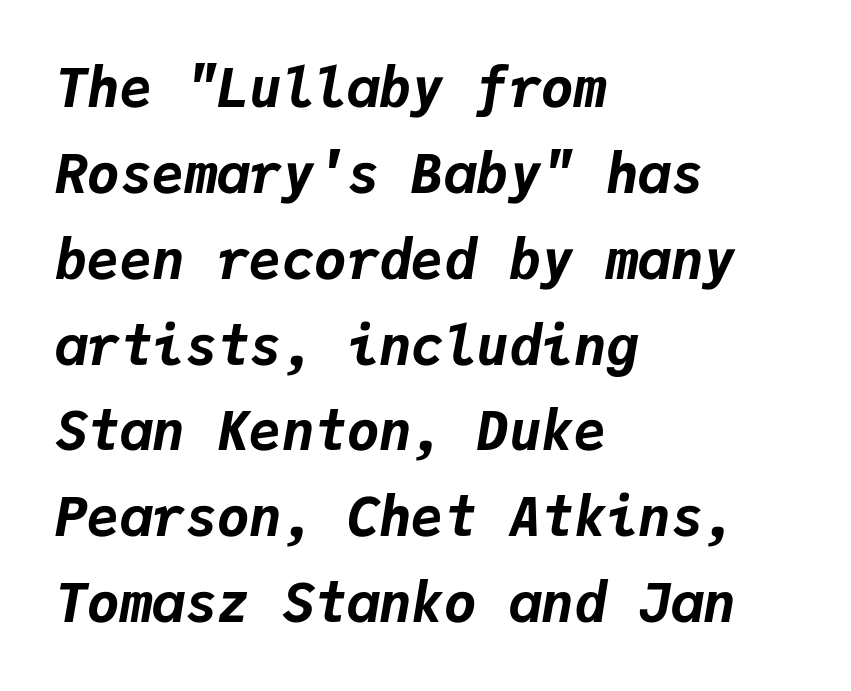
It's the slanting kind of type. Every letter is thick-stroked: bold, no question. Note the uniform advance width — an 'i' takes as much space as an 'm'. Descender tails drop into unmarked territory. The line-height multiplier appears to be the usual default.
